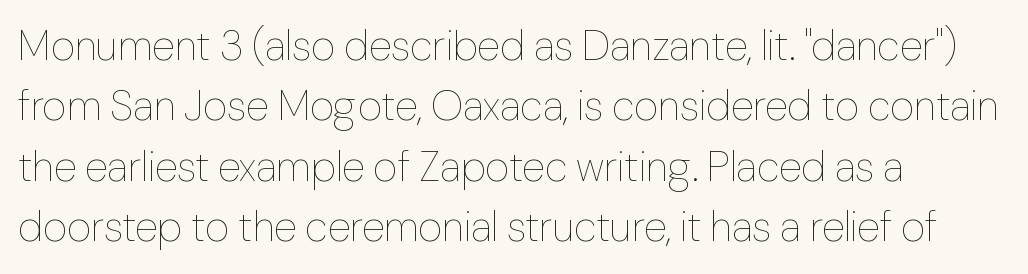
Looks like regular typesetting: each glyph gets only the width it needs. Evenly set lines give the paragraph a standard silhouette. Does extra space separate the letters? No, they use regular spacing. Ascenders rise straight up at ninety degrees. Compared with a centered layout, this one pins lines to the left instead.
